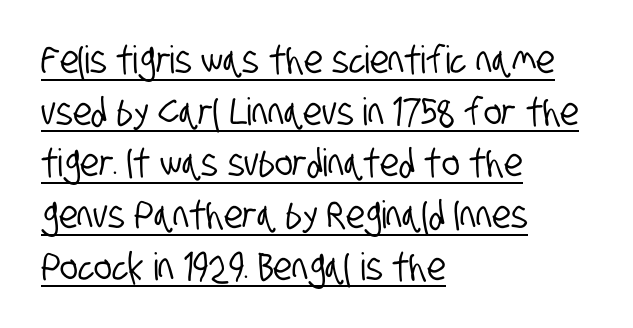
The designer went with a sans here, leaving each stem footless. Honestly, the row spacing looks completely unremarkable. This is underlined copy, the kind a proofreader might mark for attention. Look at the tracking — it's just the regular setting, nothing added. Varying glyph widths throughout — classic text-font behaviour.
